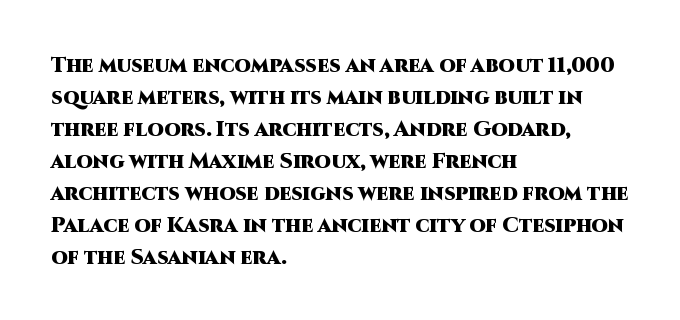
{"italic": "no", "bold": "yes", "underline": "no", "align": "left", "line_spacing": "normal", "line_spacing_ratio": 1.52, "letter_spacing": "normal", "letter_spacing_em": 0.0, "glyph_px": 21}
